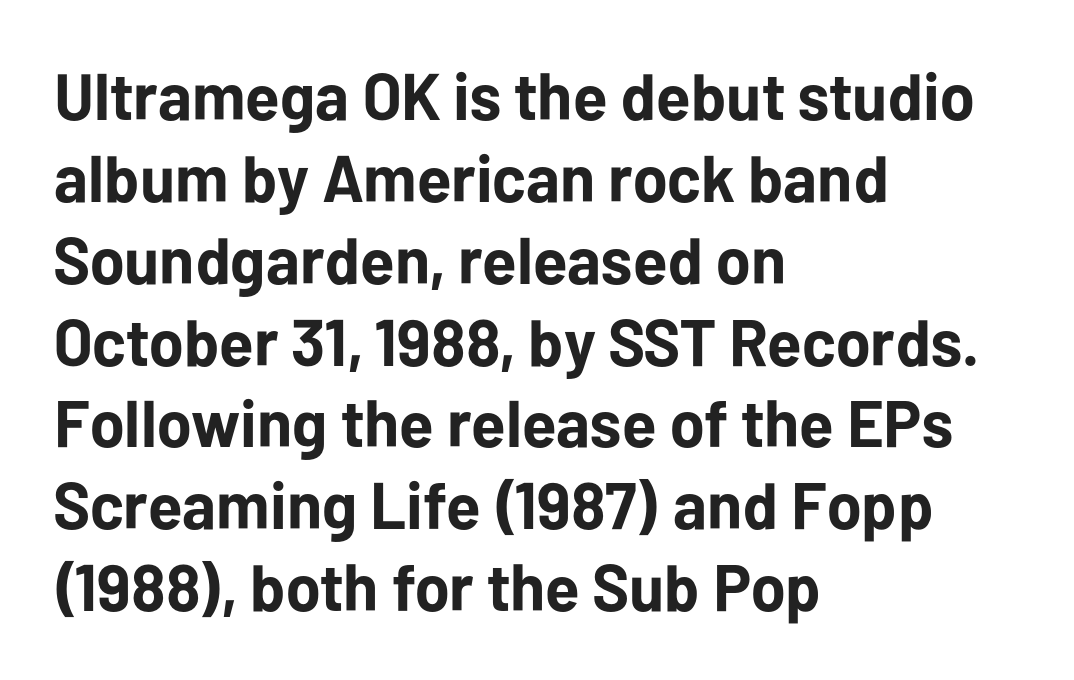
Q: Is the text bold? A: Yes.
Q: Is the text italic (slanted)? A: No, it is upright.
Q: Is the typeface a serif or a sans-serif typeface? A: Sans-serif.
Q: Is the text underlined? A: No.
Q: How is the paragraph aligned? A: Left-aligned.
Q: Is the spacing between letters normal or unusually wide? A: Normal.
Q: Width (condensed, normal, or wide)? A: Normal.
Q: Stroke contrast? A: Low.
Q: x-height? A: Medium.
Q: Monospaced? A: No.
